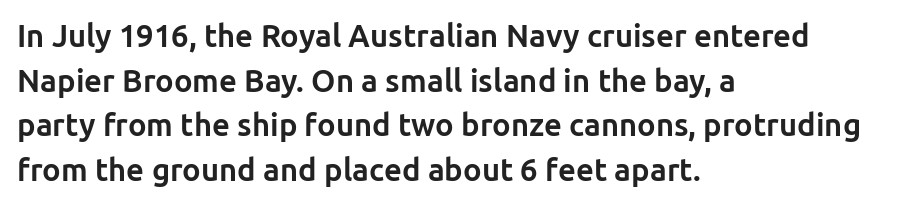
Q: Is the text bold? A: Yes.
Q: Is the text italic (slanted)? A: No, it is upright.
Q: Is the typeface a serif or a sans-serif typeface? A: Sans-serif.
Q: Is the text underlined? A: No.
Q: How is the paragraph aligned? A: Left-aligned.
Q: Is the spacing between letters normal or unusually wide? A: Normal.
Q: Is the spacing between lines tight, normal or loose? A: Normal.
Q: Width (condensed, normal, or wide)? A: Normal.
Q: Stroke contrast? A: Low.
Q: x-height? A: Medium.
Q: Monospaced? A: No.
